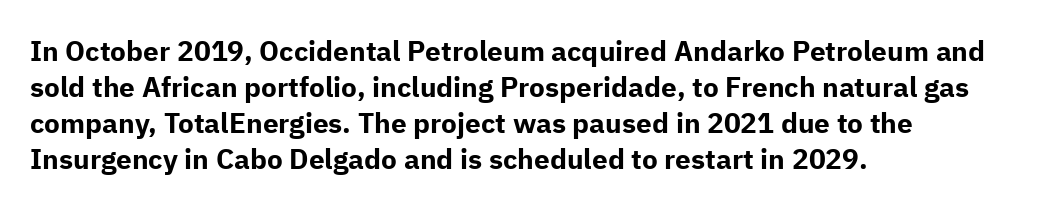
Note the varied advance widths — an 'i' is clearly narrower than an 'm'. Where is the straight margin? On the left. The specimen reads as upright at a glance. Clear beneath every line of the passage.
